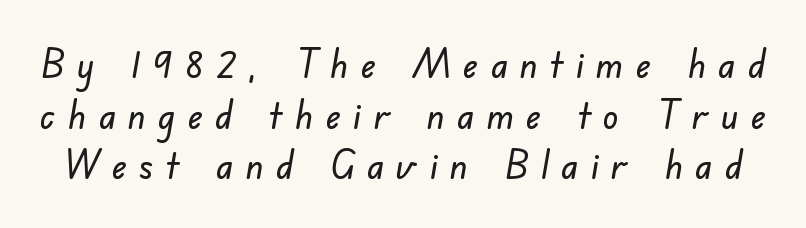
Q: Is the typeface a serif or a sans-serif typeface? A: Sans-serif.
Q: Is the text underlined? A: No.
Q: Is the spacing between letters normal or unusually wide? A: Unusually wide.
Q: Is the spacing between lines tight, normal or loose? A: Normal.
Q: Width (condensed, normal, or wide)? A: Normal.
Q: Stroke contrast? A: Low.
Q: x-height? A: Small.
Q: Monospaced? A: No.
